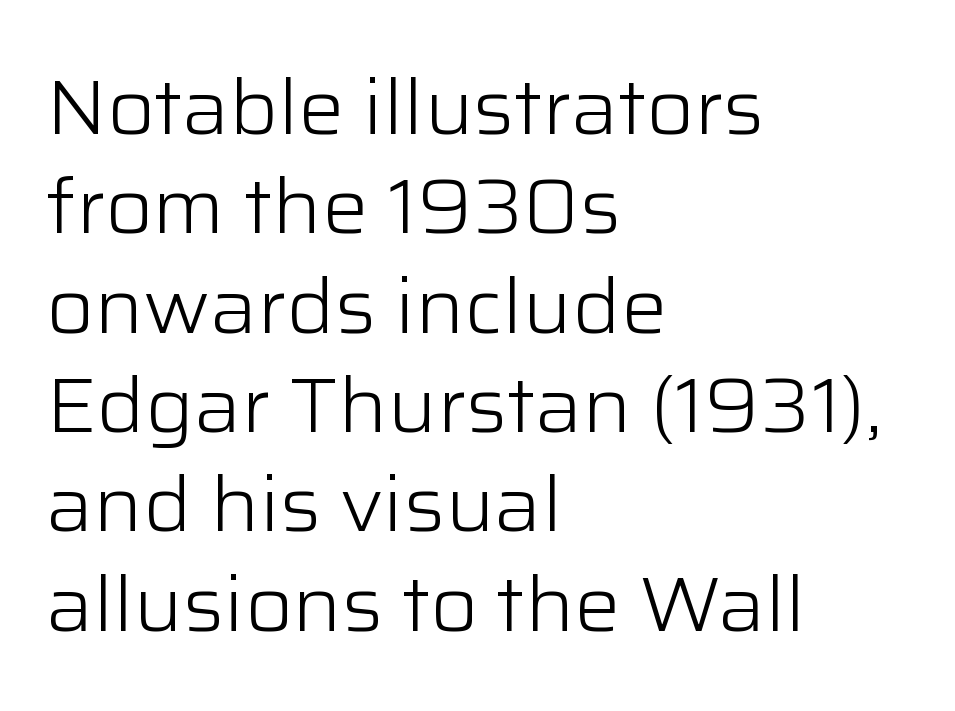
The image shows 77 px light sans-serif type, upright; set left-aligned, normal line spacing (1.29x), normal letter spacing, not underlined; low stroke contrast and a medium x-height.
